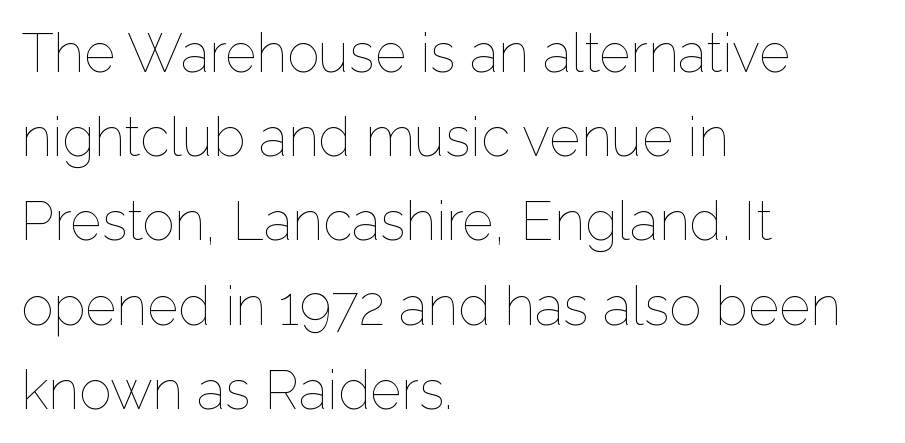
The image shows 54 px thin type, upright; set left-aligned, normal line spacing (1.56x), normal letter spacing, not underlined; low stroke contrast and a medium x-height.
